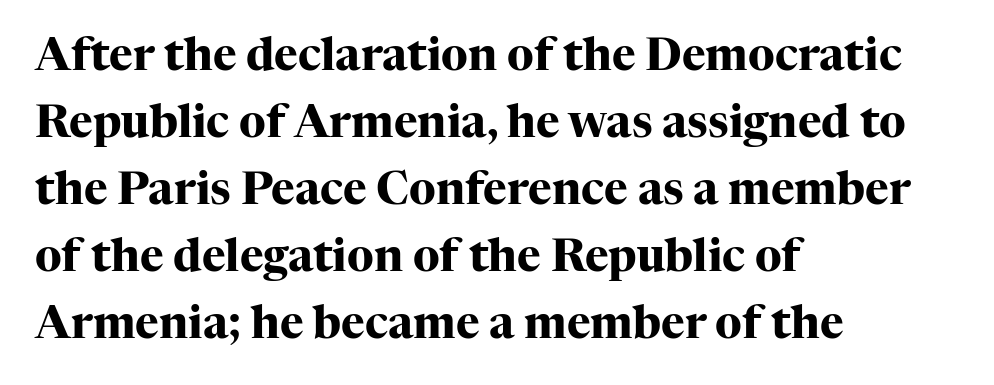
Descender tails drop into unmarked territory. Are there feet on the stems? There are — it's a serif. What's the leading like? Ordinary, nothing unusual. Upright lettering throughout. Is this a fixed-width face? No — the glyphs have proportional, varying widths. Chunky letters — that's bold for sure.
